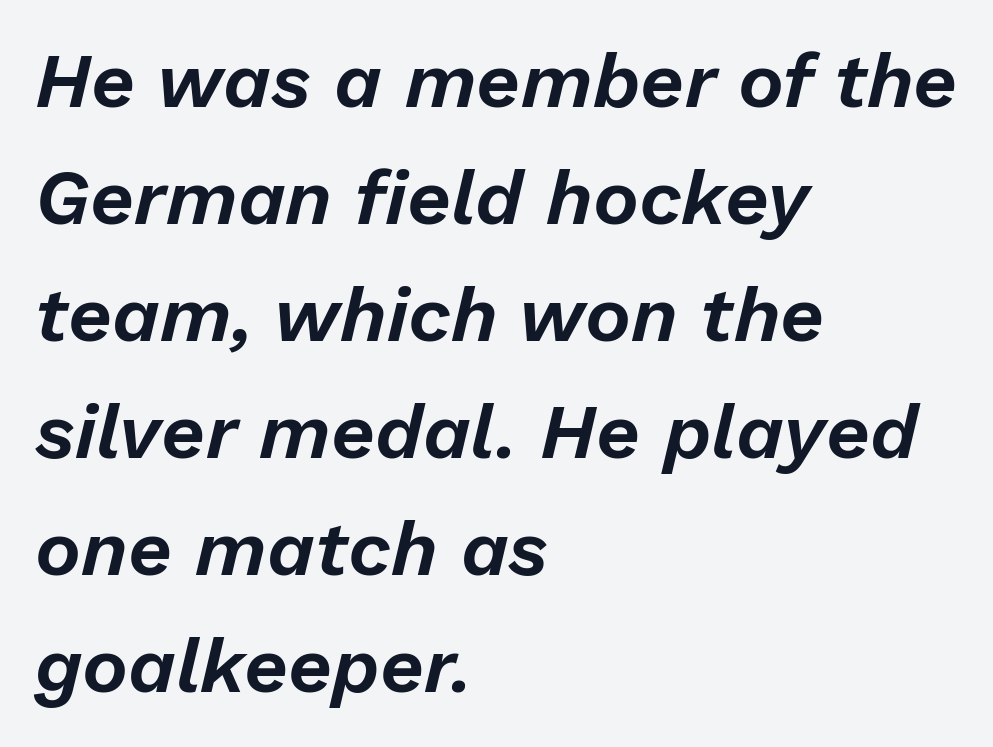
Q: Is the text italic (slanted)? A: Yes, it leans right by about 13 degrees.
Q: Is the text underlined? A: No.
Q: How is the paragraph aligned? A: Left-aligned.
Q: Is the spacing between letters normal or unusually wide? A: Normal.
Q: Is the spacing between lines tight, normal or loose? A: Normal.
Q: Width (condensed, normal, or wide)? A: Normal.
Q: Stroke contrast? A: Low.
Q: x-height? A: Medium.
Q: Monospaced? A: No.
